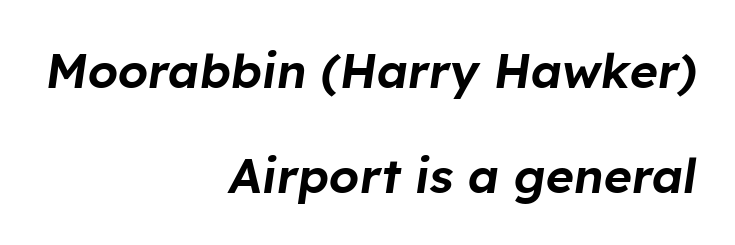
Character widths vary here, with narrow letters taking less room than wide ones. The string is rendered with underlining switched off. A typesetter would call this leading open, well beyond the default. The gaps between neighbouring characters are ordinary and unremarkable. Looking at the ascenders, they clearly lean. Layout note: lines flush right.
